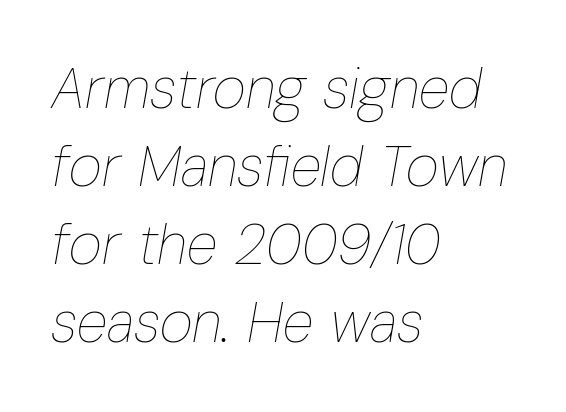
This rendering leaves character spacing at its baseline value. The passage shown is typed in a proportional face where columns would drift. The space directly below the letters is spotless. The typesetter chose a ragged-right arrangement here. Compared with typical paragraphs, the rows here are spaced about the same.
